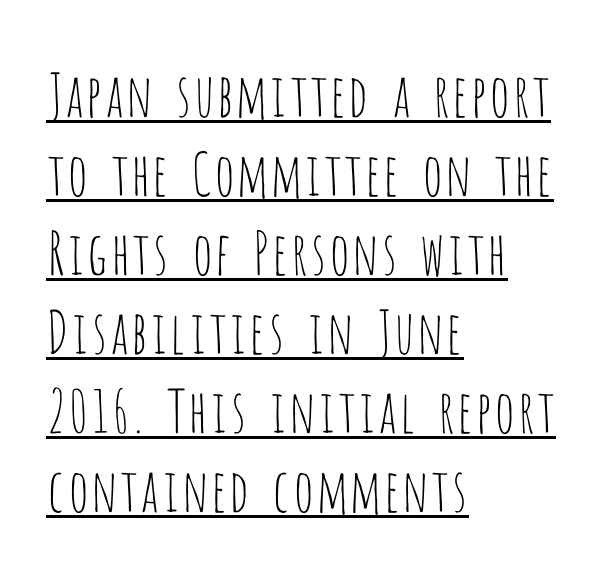
The image shows 59 px thin, condensed sans-serif type, upright; set left-aligned, normal line spacing (1.34x), normal letter spacing, underlined; low stroke contrast and a large x-height.
